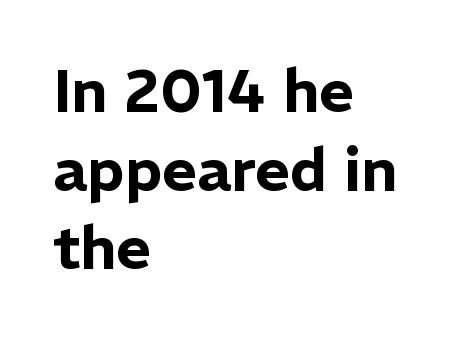
{"serif": "no", "italic": "no", "width": "normal", "stroke_contrast": "low", "x_height": "medium", "monospaced": "no", "underline": "no", "align": "left", "line_spacing": "normal", "line_spacing_ratio": 1.31, "letter_spacing": "normal", "letter_spacing_em": 0.0, "glyph_px": 60}
